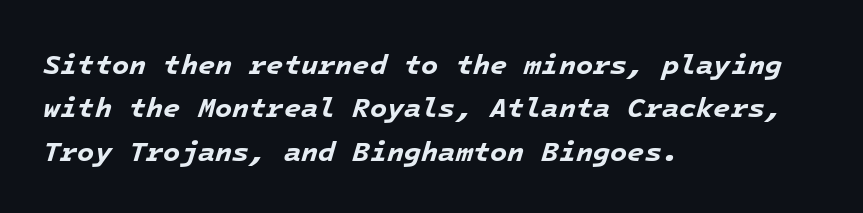
{"italic": "yes", "lean": "right", "slant_degrees": 16, "bold": "yes", "weight": "bold", "width": "normal", "stroke_contrast": "low", "x_height": "medium", "monospaced": "yes", "underline": "no", "align": "left", "line_spacing": "normal", "line_spacing_ratio": 1.55, "letter_spacing": "normal", "letter_spacing_em": 0.0, "glyph_px": 28}
